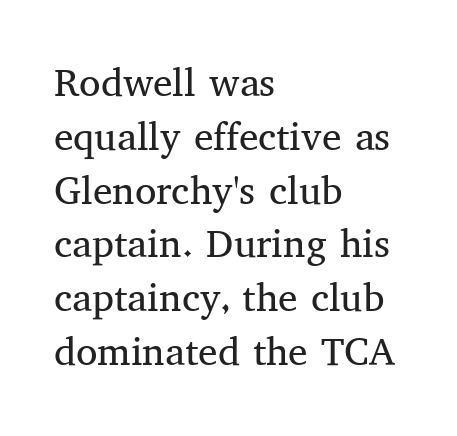
{"serif": "yes", "italic": "no", "bold": "no", "weight": "regular", "width": "normal", "stroke_contrast": "medium", "x_height": "medium", "monospaced": "no", "underline": "no", "align": "left", "line_spacing": "normal", "line_spacing_ratio": 1.38, "letter_spacing": "normal", "letter_spacing_em": 0.0, "glyph_px": 39}
